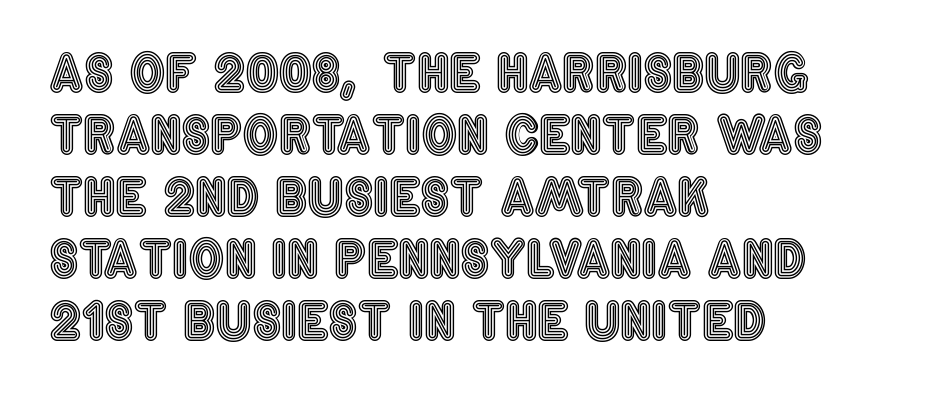
The image shows 50 px condensed type, upright; set left-aligned, line spacing 1.24x, normal letter spacing, not underlined; a large x-height.
